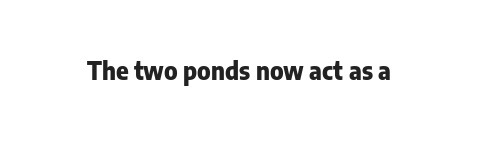
Q: Is the text bold? A: Yes.
Q: Is the text italic (slanted)? A: No, it is upright.
Q: Is the text underlined? A: No.
Q: Is the spacing between letters normal or unusually wide? A: Normal.
